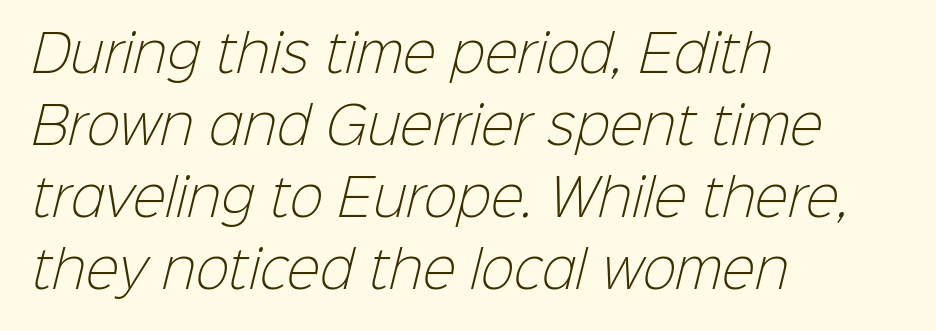
Q: Is the text bold? A: No.
Q: Is the typeface a serif or a sans-serif typeface? A: Sans-serif.
Q: Is the text underlined? A: No.
Q: How is the paragraph aligned? A: Left-aligned.
Q: Is the spacing between letters normal or unusually wide? A: Normal.
Q: Is the spacing between lines tight, normal or loose? A: Normal.
Q: Width (condensed, normal, or wide)? A: Normal.
Q: Stroke contrast? A: Low.
Q: x-height? A: Medium.
Q: Monospaced? A: No.
